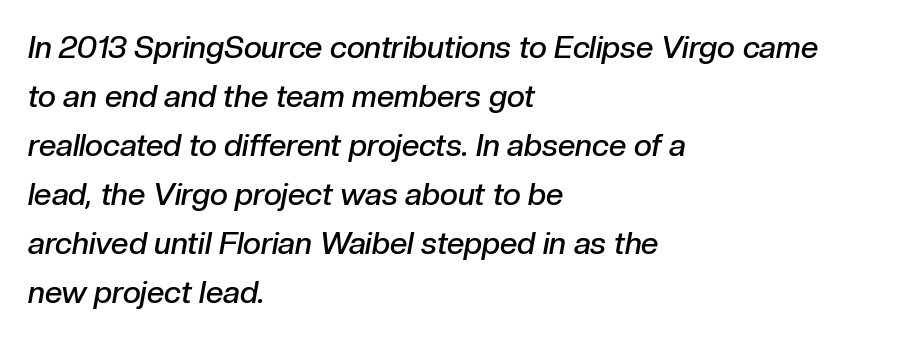
The image shows 31 px semibold type, italic (leaning right); set left-aligned, normal line spacing (1.58x), normal letter spacing, not underlined; low stroke contrast and a medium x-height.
